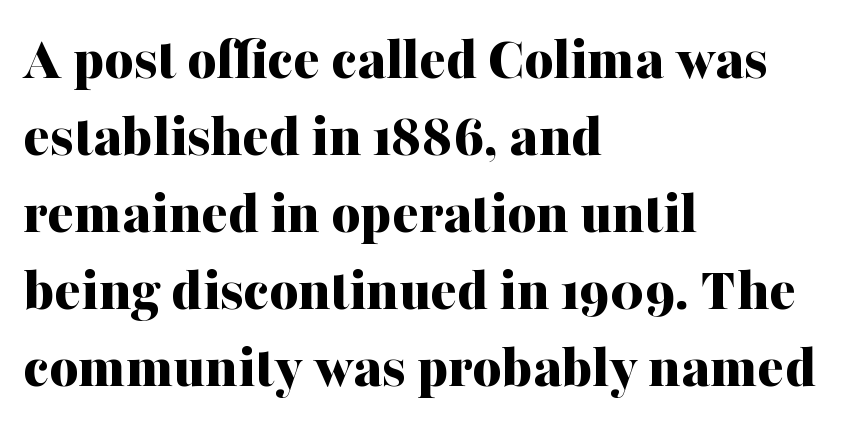
The image shows 62 px bold serif type, upright; set left-aligned, line spacing 1.24x, normal letter spacing, not underlined; medium stroke contrast and a medium x-height.
